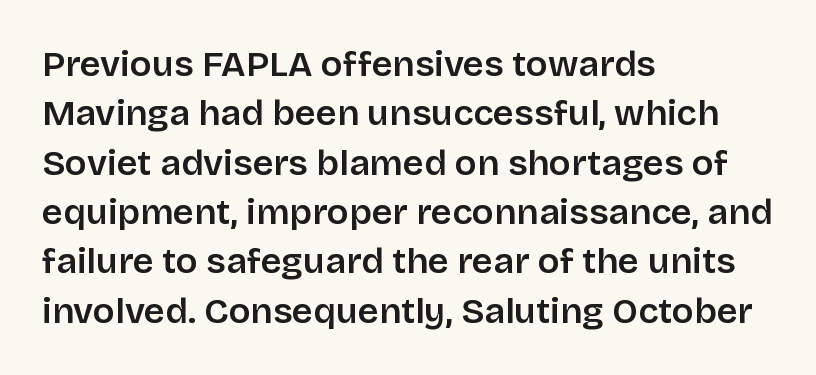
Unlike a traditional serif, this face leaves its strokes unadorned. Posture: straight, roman, zero tilt. Any mark beneath the type? The region is blank. The typesetter chose a ragged-right arrangement here. These lines are rendered in a variable-pitch font. The lines sit at an ordinary, default distance from one another.
